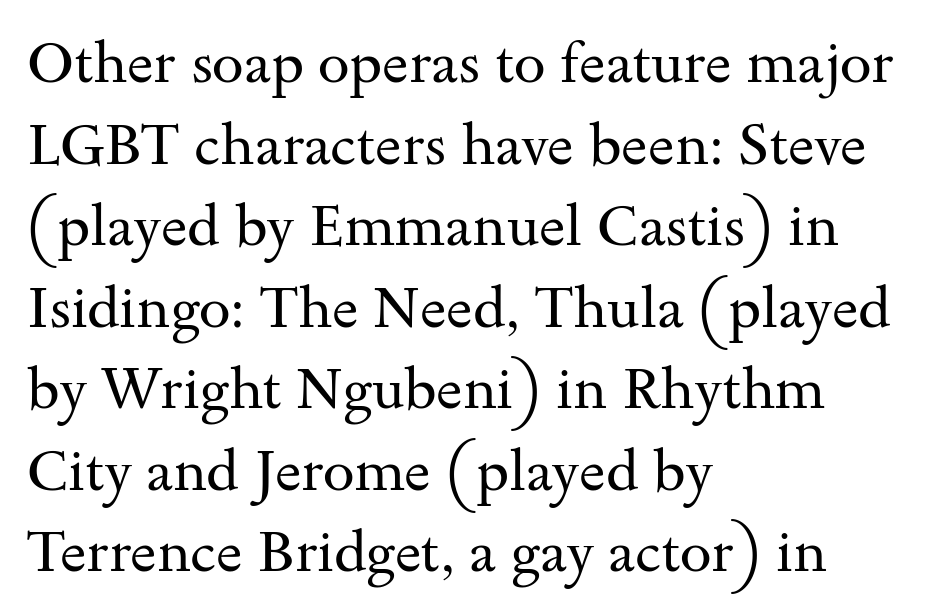
The image shows 57 px regular-weight, wide serif type, upright; set left-aligned, normal line spacing (1.43x), normal letter spacing, not underlined; medium stroke contrast and a small x-height.
